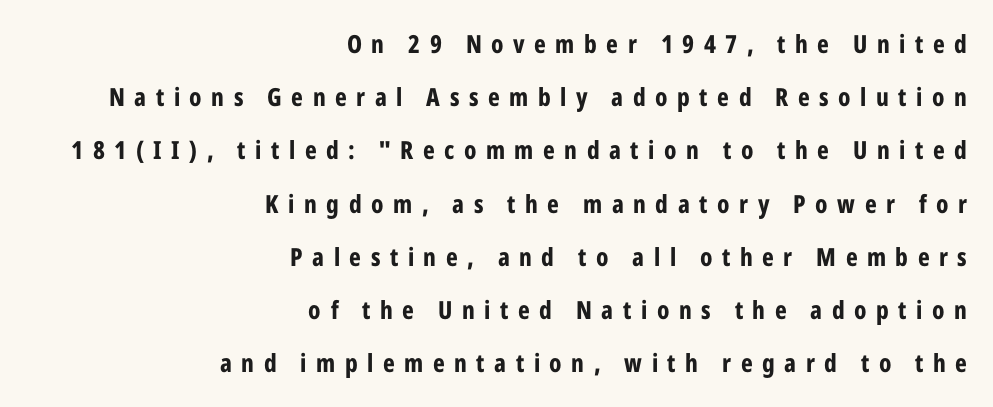
Which margin do the lines hug? The right one — the left edge is uneven. This rendering widens character spacing well past its baseline value. A full-strength bold gives these letters their thick strokes. The foot of each line stays bare and open. The designer dialed line spacing up above the default.
